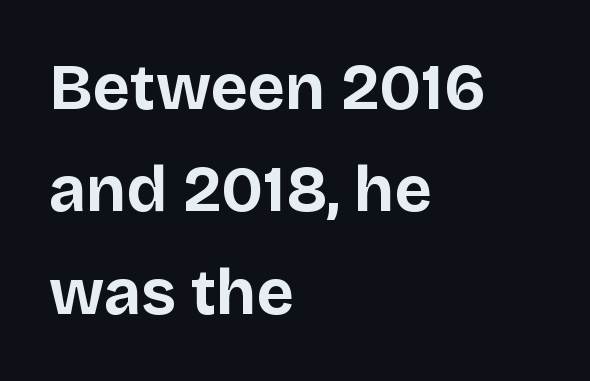
{"serif": "no", "italic": "no", "bold": "yes", "weight": "bold", "width": "normal", "stroke_contrast": "low", "x_height": "large", "monospaced": "no", "underline": "no", "align": "left", "line_spacing": "normal", "line_spacing_ratio": 1.6, "letter_spacing": "normal", "letter_spacing_em": 0.0, "glyph_px": 64}
